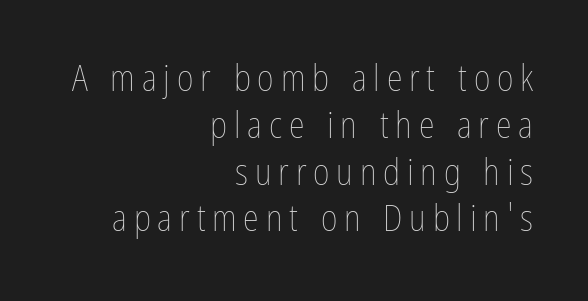
Q: Is the text bold? A: No.
Q: Is the text italic (slanted)? A: No, it is upright.
Q: Is the text underlined? A: No.
Q: How is the paragraph aligned? A: Right-aligned.
Q: Is the spacing between lines tight, normal or loose? A: Normal.
Q: Width (condensed, normal, or wide)? A: Condensed.
Q: Stroke contrast? A: Low.
Q: x-height? A: Medium.
Q: Monospaced? A: No.
